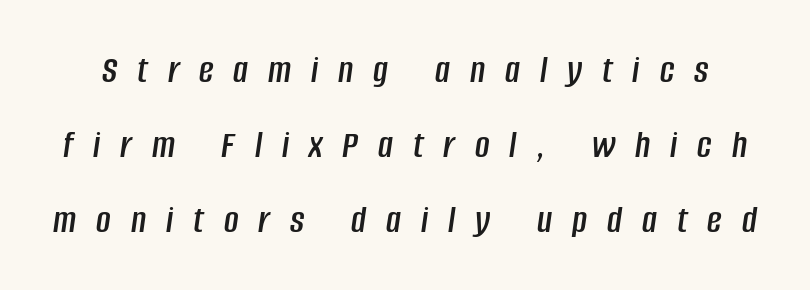
Q: Is the text italic (slanted)? A: Yes, it leans right by about 8 degrees.
Q: Is the text underlined? A: No.
Q: Is the spacing between letters normal or unusually wide? A: Unusually wide.
Q: Width (condensed, normal, or wide)? A: Condensed.
Q: Stroke contrast? A: Low.
Q: x-height? A: Large.
Q: Monospaced? A: No.
